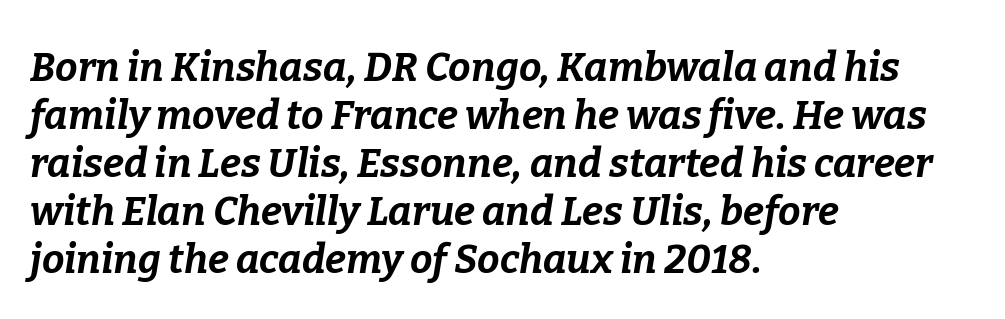
Q: Is the text bold? A: Yes.
Q: Is the text italic (slanted)? A: Yes, it leans right by about 9 degrees.
Q: Is the text underlined? A: No.
Q: How is the paragraph aligned? A: Left-aligned.
Q: Is the spacing between letters normal or unusually wide? A: Normal.
Q: Width (condensed, normal, or wide)? A: Normal.
Q: Stroke contrast? A: Low.
Q: x-height? A: Medium.
Q: Monospaced? A: No.
